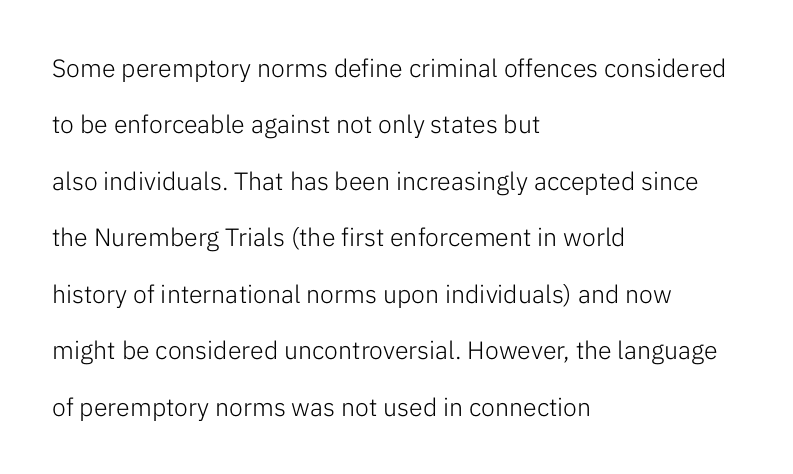
{"italic": "no", "bold": "no", "underline": "no", "align": "left", "line_spacing": "loose", "line_spacing_ratio": 2.26, "letter_spacing": "normal", "letter_spacing_em": 0.0, "glyph_px": 25}
